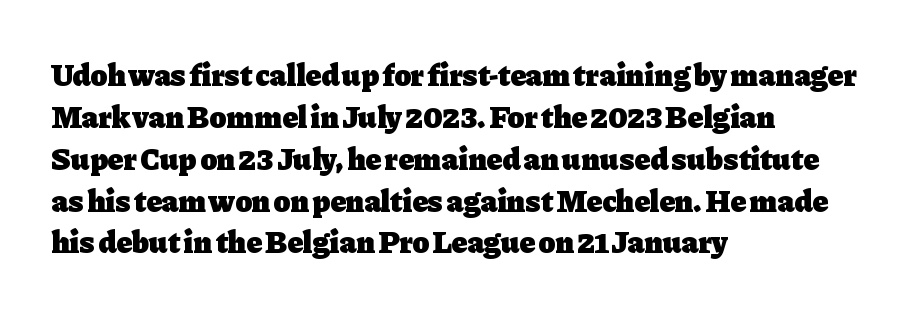
Rows of type keep a routine distance in the vertical direction. This sample has the flowing, uneven cadence of proportional lettering. Unlike italic type, these characters show no tilt at all. This sample uses a serif face.
